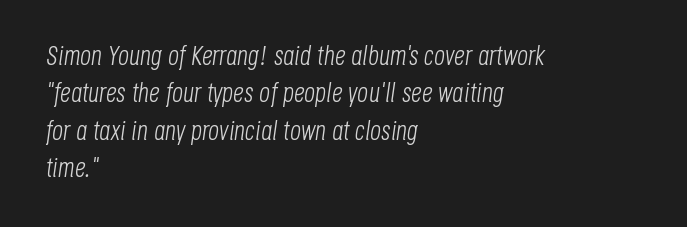
Q: Is the text bold? A: No.
Q: Is the text italic (slanted)? A: Yes, it leans right by about 8 degrees.
Q: Is the text underlined? A: No.
Q: How is the paragraph aligned? A: Left-aligned.
Q: Is the spacing between letters normal or unusually wide? A: Normal.
Q: Is the spacing between lines tight, normal or loose? A: Normal.
